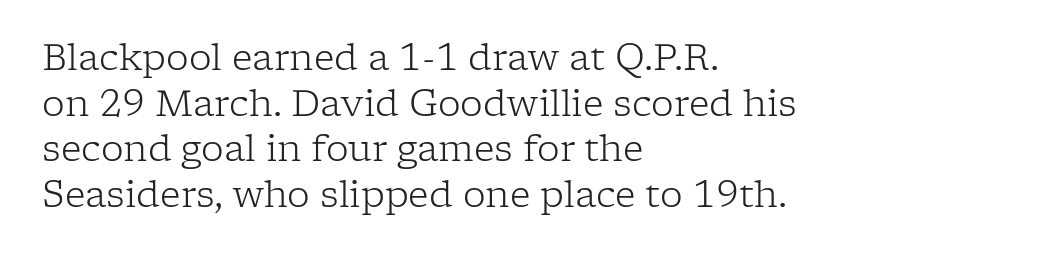
The image shows 36 px light serif type, upright; set left-aligned, normal line spacing (1.27x), normal letter spacing, not underlined; low stroke contrast and a medium x-height.
